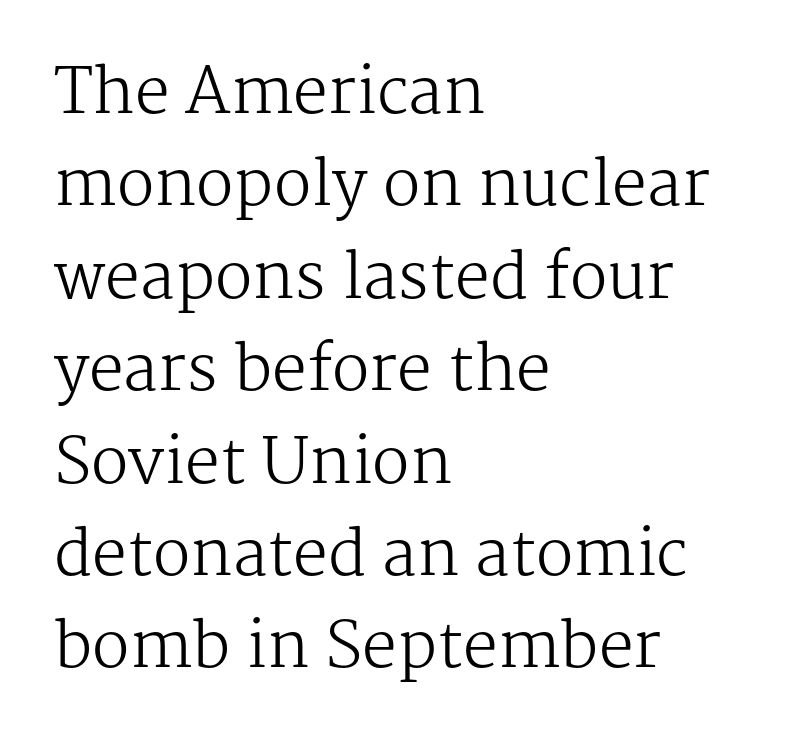
Q: Is the text bold? A: No.
Q: Is the text italic (slanted)? A: No, it is upright.
Q: Is the typeface a serif or a sans-serif typeface? A: Serif.
Q: Is the text underlined? A: No.
Q: How is the paragraph aligned? A: Left-aligned.
Q: Is the spacing between letters normal or unusually wide? A: Normal.
Q: Is the spacing between lines tight, normal or loose? A: Normal.
Q: Width (condensed, normal, or wide)? A: Normal.
Q: Stroke contrast? A: Medium.
Q: x-height? A: Medium.
Q: Monospaced? A: No.
